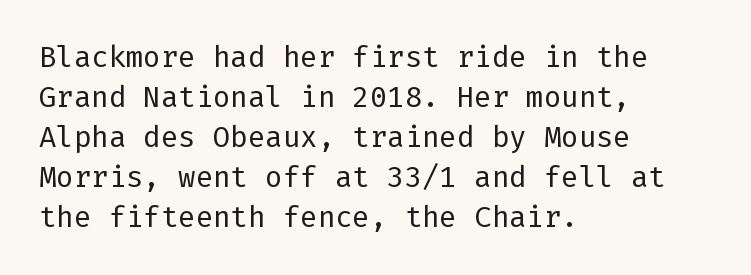
The line-height multiplier appears to be the usual default. You can tell from the bare stems that sans-serif type was used. Weight: regular or lighter. Students, note that the glyphs here touch the page at normal intervals. A roman cut, with each character standing at attention.
